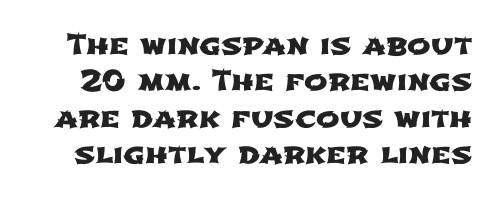
{"serif": "no", "width": "wide", "stroke_contrast": "low", "x_height": "medium", "monospaced": "no", "underline": "no", "line_spacing": "normal", "line_spacing_ratio": 1.3, "letter_spacing": "normal", "letter_spacing_em": 0.0, "glyph_px": 28}
